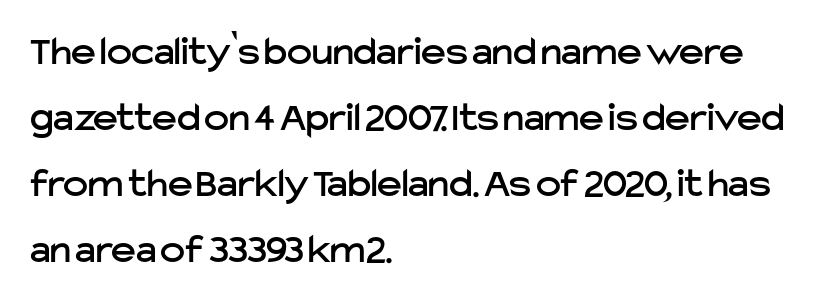
{"serif": "no", "italic": "no", "width": "normal", "stroke_contrast": "low", "x_height": "medium", "monospaced": "no", "underline": "no", "align": "left", "line_spacing": "normal", "line_spacing_ratio": 1.57, "letter_spacing": "normal", "letter_spacing_em": 0.0, "glyph_px": 42}
